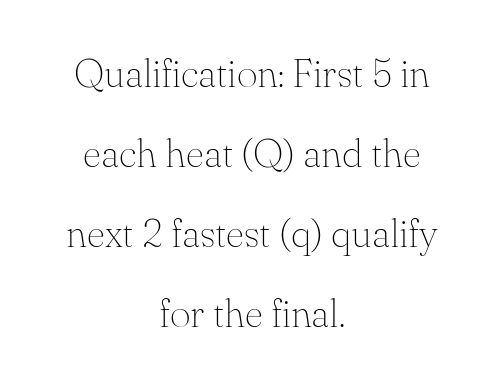
The image shows 40 px thin serif type, upright; set centered, loose line spacing (2.0x), normal letter spacing, not underlined; medium stroke contrast and a small x-height.
